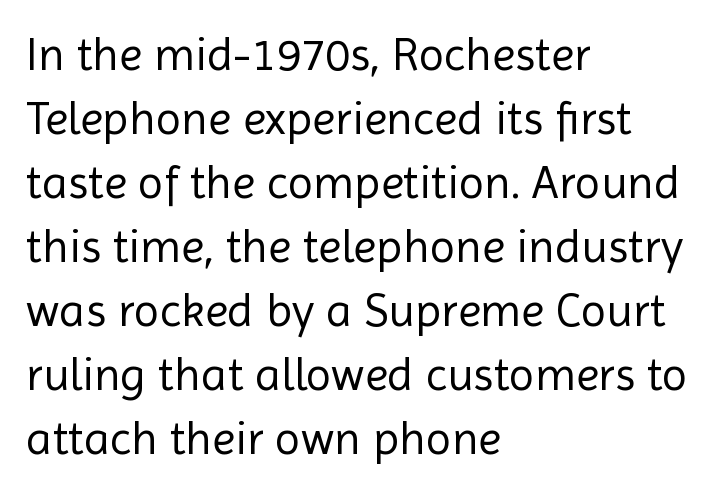
The image shows 47 px regular-weight sans-serif type, upright; set left-aligned, normal line spacing (1.36x), normal letter spacing, not underlined; a medium x-height.
